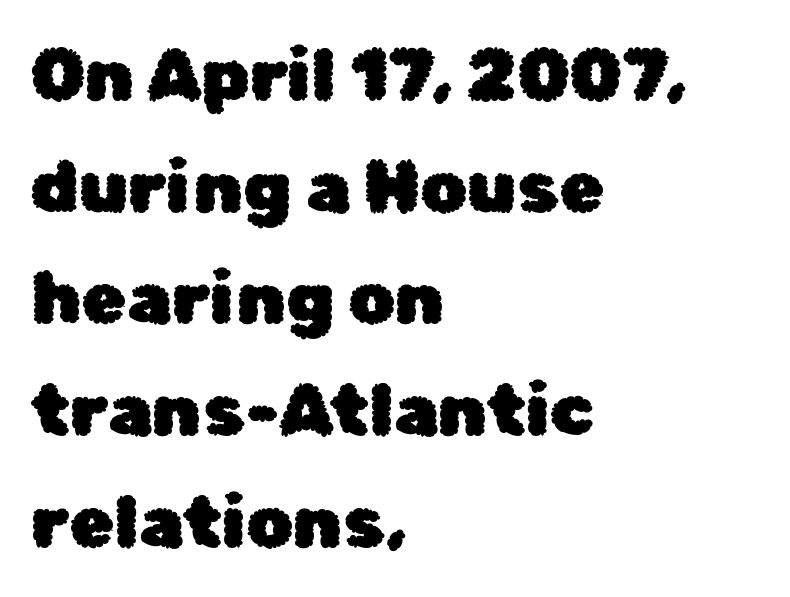
{"serif": "no", "italic": "no", "width": "normal", "stroke_contrast": "low", "x_height": "medium", "monospaced": "no", "underline": "no", "align": "left", "line_spacing": "normal", "line_spacing_ratio": 1.53, "letter_spacing": "normal", "letter_spacing_em": 0.0, "glyph_px": 73}
